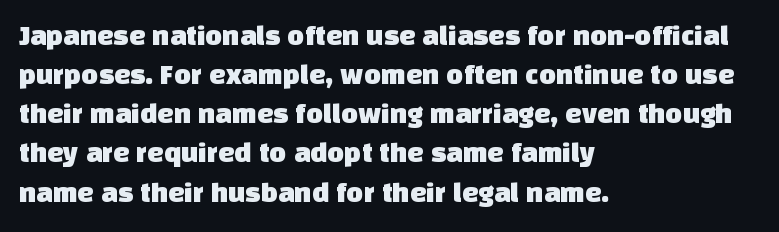
Glyph-to-glyph distance matches everyday printed text. Underline: absent. Proportional: the letters do not fall into vertical columns. The designer went with a sans here, leaving each stem footless.
